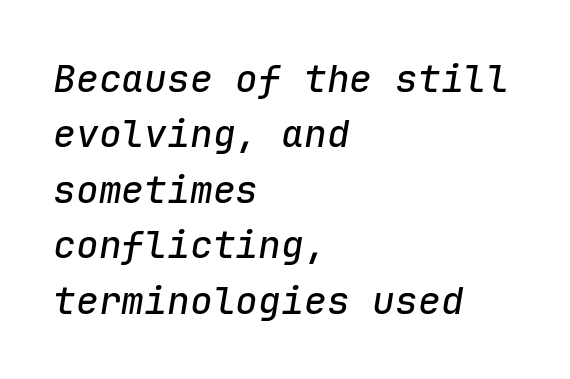
Is this a fixed-width face? Yes — each glyph sits in an identical cell. Anything drawn beneath the words? Only blank space. The letters sit at their default tracking, neither squeezed nor spread. Horizontal bands of white between lines are of average thickness. Alignment: flush left.
